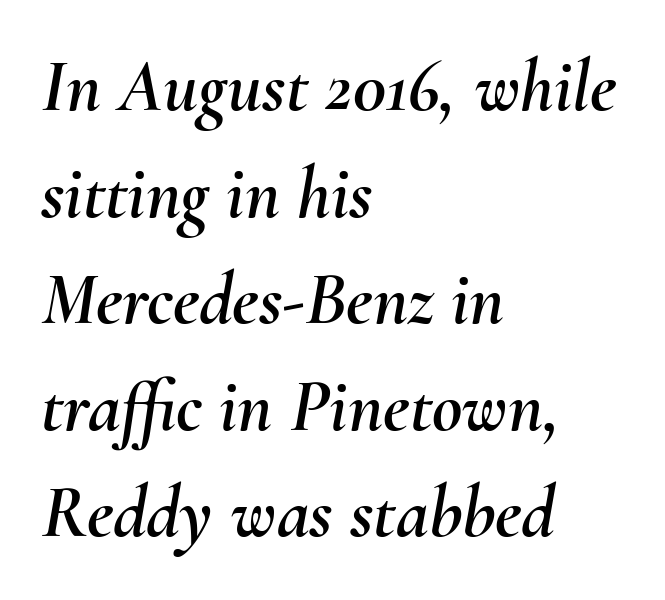
Q: Is the text italic (slanted)? A: Yes, it leans right by about 10 degrees.
Q: Is the text underlined? A: No.
Q: How is the paragraph aligned? A: Left-aligned.
Q: Is the spacing between letters normal or unusually wide? A: Normal.
Q: Is the spacing between lines tight, normal or loose? A: Normal.
Q: Width (condensed, normal, or wide)? A: Normal.
Q: Stroke contrast? A: Medium.
Q: x-height? A: Small.
Q: Monospaced? A: No.
